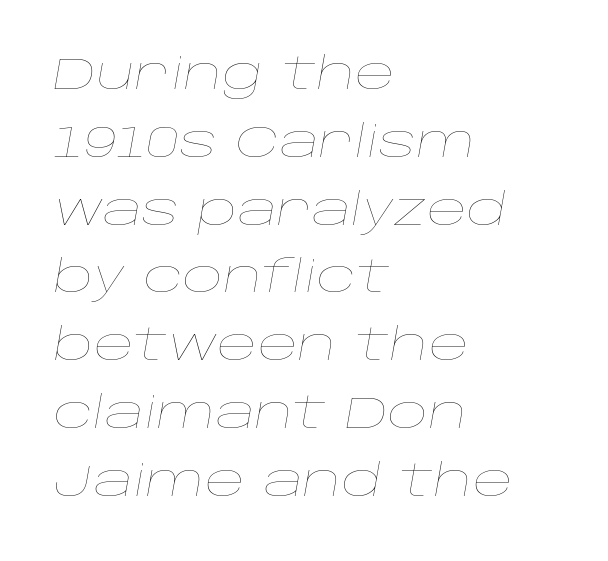
Q: Is the text bold? A: No.
Q: Is the text italic (slanted)? A: Yes, it leans right by about 10 degrees.
Q: Is the text underlined? A: No.
Q: How is the paragraph aligned? A: Left-aligned.
Q: Is the spacing between letters normal or unusually wide? A: Normal.
Q: Is the spacing between lines tight, normal or loose? A: Normal.
Q: Width (condensed, normal, or wide)? A: Wide.
Q: Stroke contrast? A: Low.
Q: x-height? A: Large.
Q: Monospaced? A: No.
